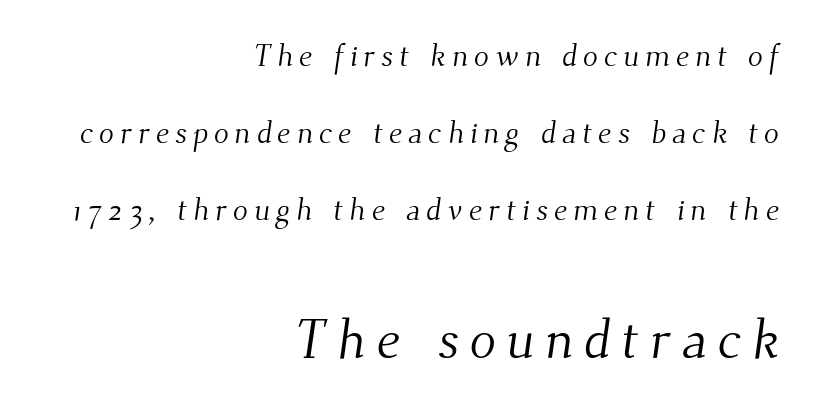
The rendering uses natural spacing where letterforms have individual widths. No chunkiness to these letters — they're not bold. All the whitespace from short lines collects on the left. Letters rest on an invisible, unmarked baseline. Reading top to bottom, the characters get bigger at the block break.
